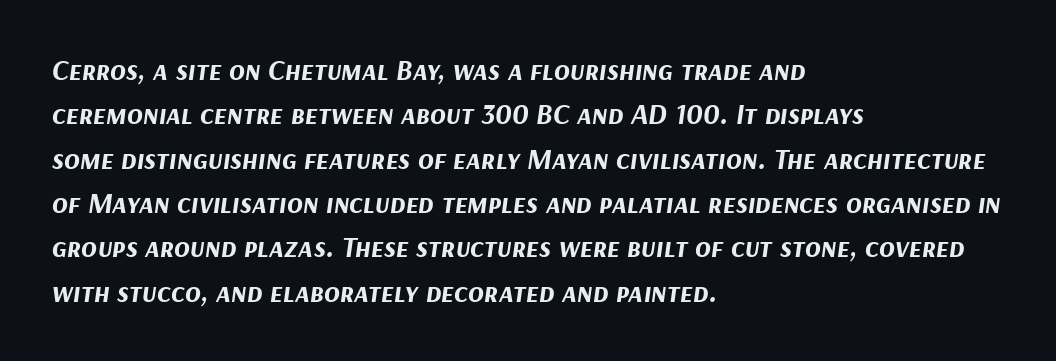
Each letter keeps its own natural width here, so spacing adapts to shape. The tracking reads as untouched default to a designer's eye. The axis of the letterforms is tilted away from vertical. The characters look thick and weighty, a clear bold.
